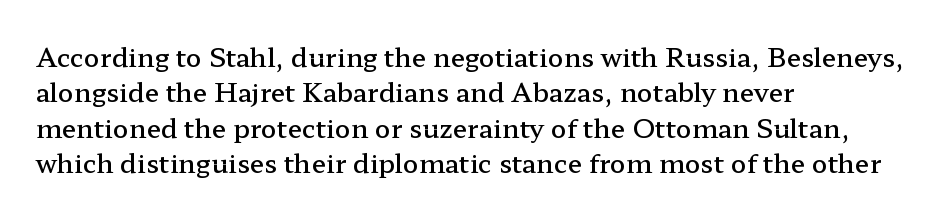
The image shows 26 px text type, upright; set left-aligned, normal line spacing (1.36x), normal letter spacing, not underlined.
